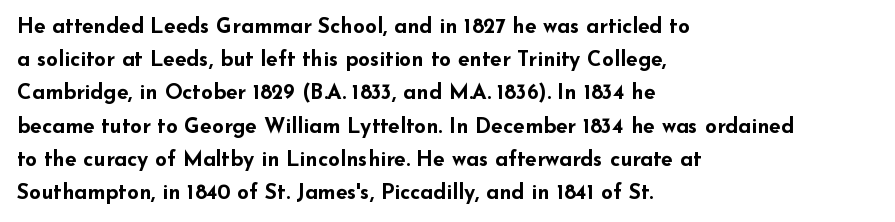
Q: Is the text bold? A: Yes.
Q: Is the text italic (slanted)? A: No, it is upright.
Q: Is the text underlined? A: No.
Q: How is the paragraph aligned? A: Left-aligned.
Q: Is the spacing between letters normal or unusually wide? A: Normal.
Q: Is the spacing between lines tight, normal or loose? A: Normal.
